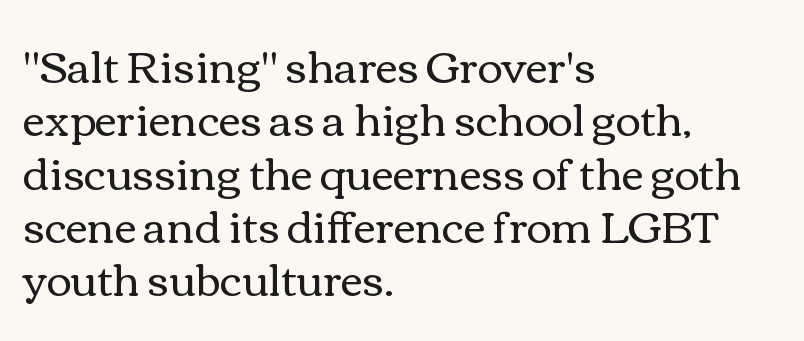
Caption: face not bold, strokes unweighted. Typeset ragged right — the left edge is the straight one. Notice how the stems are strictly vertical — no italics here. Varying glyph widths throughout — classic text-font behaviour. Decoration check: the copy has no underline. What stands out about the letter spacing? Nothing — it is the standard amount.
